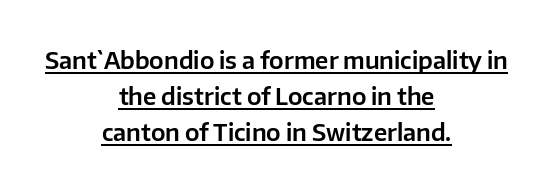
The image shows 23 px text type, upright; set centered, normal line spacing (1.57x), normal letter spacing, underlined.
